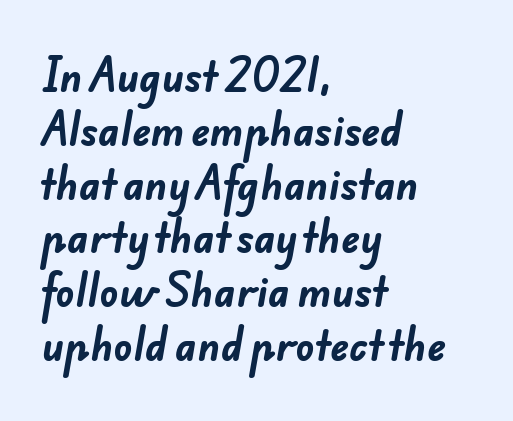
{"serif": "no", "bold": "yes", "weight": "bold", "width": "normal", "stroke_contrast": "low", "x_height": "small", "monospaced": "no", "underline": "no", "align": "left", "line_spacing": "normal", "line_spacing_ratio": 1.38, "letter_spacing": "normal", "letter_spacing_em": 0.0, "glyph_px": 39}
